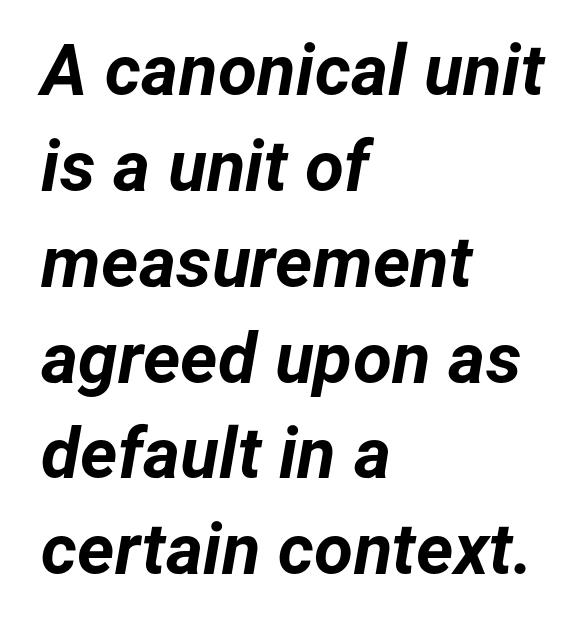
The passage shown is emphatically bold. Any mark beneath the type? The region is blank. The letters are slanted; this is an italic face. The passage shown is typed in a proportional face where columns would drift. The horizontal fit of the characters is conventional and even.
